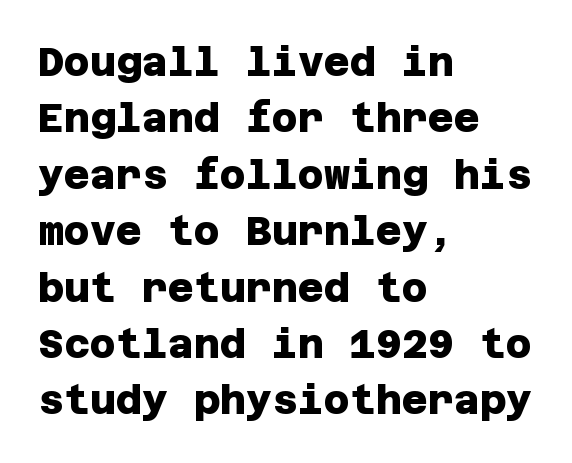
Q: Is the text bold? A: Yes.
Q: Is the typeface a serif or a sans-serif typeface? A: Sans-serif.
Q: Is the text underlined? A: No.
Q: How is the paragraph aligned? A: Left-aligned.
Q: Is the spacing between letters normal or unusually wide? A: Normal.
Q: Is the spacing between lines tight, normal or loose? A: Normal.
Q: Width (condensed, normal, or wide)? A: Normal.
Q: Stroke contrast? A: Low.
Q: x-height? A: Large.
